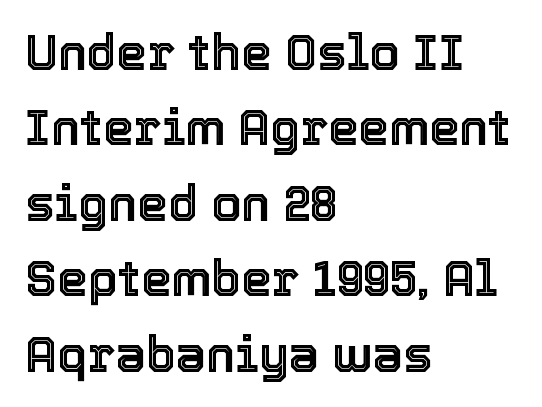
The compositor pushed each line to the left boundary. A normal amount of white space separates one row of letters from the next. You could call the tracking neutral — neither tight nor loose. The type sits square on the baseline with zero lean.
